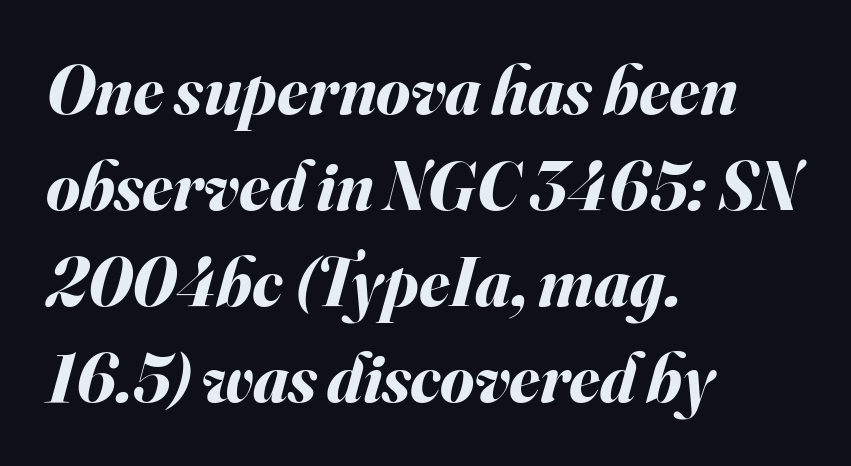
{"italic": "yes", "lean": "right", "slant_degrees": 16, "bold": "yes", "weight": "bold", "width": "normal", "stroke_contrast": "medium", "x_height": "small", "monospaced": "no", "underline": "no", "align": "left", "line_spacing": "normal", "line_spacing_ratio": 1.39, "letter_spacing": "normal", "letter_spacing_em": 0.0, "glyph_px": 69}
